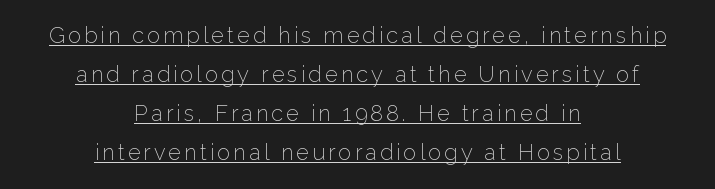
{"italic": "no", "bold": "no", "underline": "yes", "align": "center", "line_spacing_ratio": 1.78, "glyph_px": 22}
